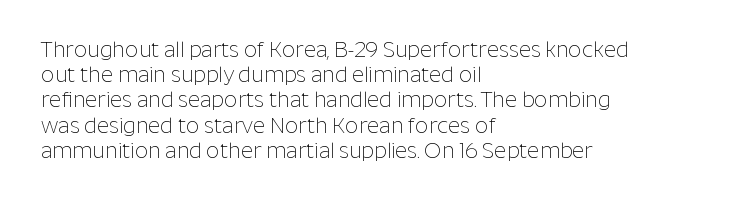
{"italic": "no", "bold": "no", "underline": "no", "align": "left", "line_spacing_ratio": 1.2, "letter_spacing": "normal", "letter_spacing_em": 0.0, "glyph_px": 21}
